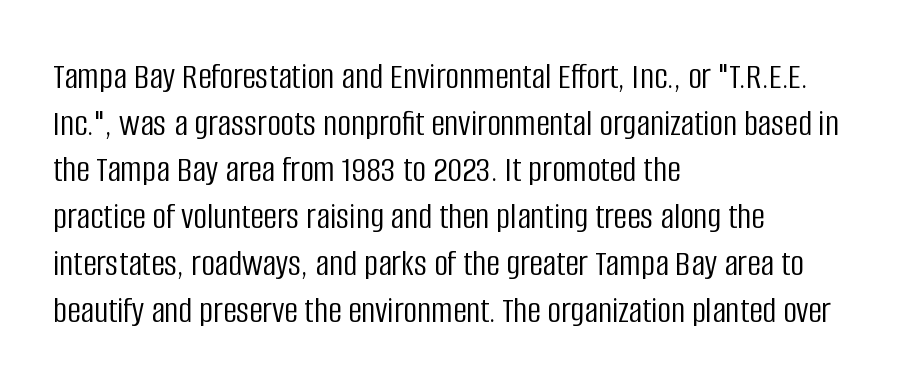
Caption: standard tracking, unaltered. Each stroke keeps to a modest, everyday thickness or less. The lines in this sample share a left origin and differ only in where they stop. Beneath every word, the page is bare. The lettering holds an erect, upright posture throughout.
